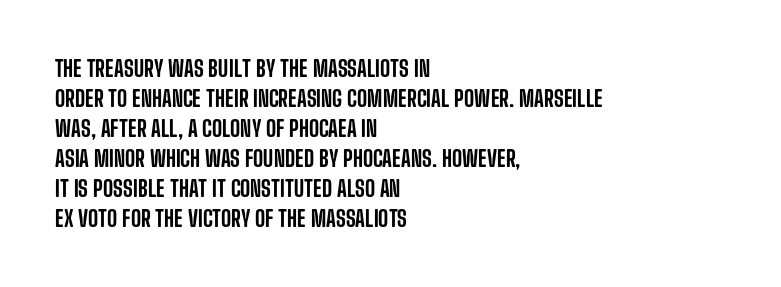
{"italic": "no", "underline": "no", "align": "left", "line_spacing": "normal", "line_spacing_ratio": 1.36, "letter_spacing": "normal", "letter_spacing_em": 0.0, "glyph_px": 22}
